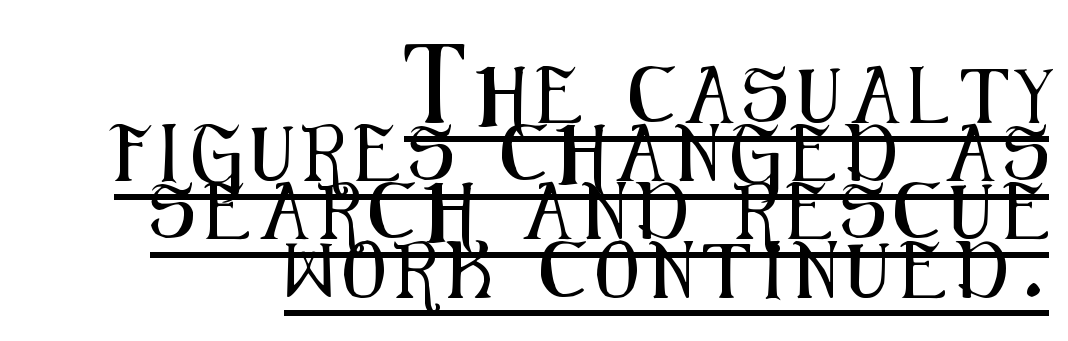
A continuous stroke trails under the words, as in a hyperlink. The lines are packed closely together with very little leading. When letters stand straight like this, we call the style roman or upright. Leftover space on each line is placed entirely before the opening word.
